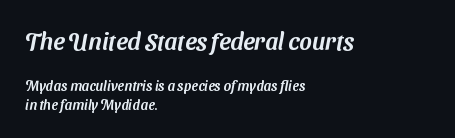
The image shows 24 px text type; set left-aligned, normal line spacing (1.33x), normal letter spacing, not underlined; the first (top) block is 1.71x larger.
